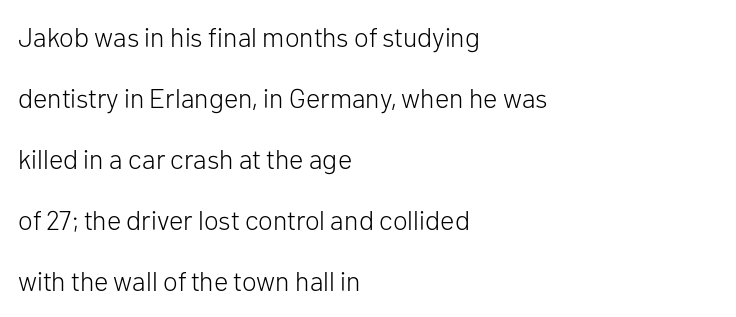
{"italic": "no", "bold": "no", "underline": "no", "align": "left", "line_spacing": "loose", "line_spacing_ratio": 2.26, "letter_spacing": "normal", "letter_spacing_em": 0.0, "glyph_px": 27}
